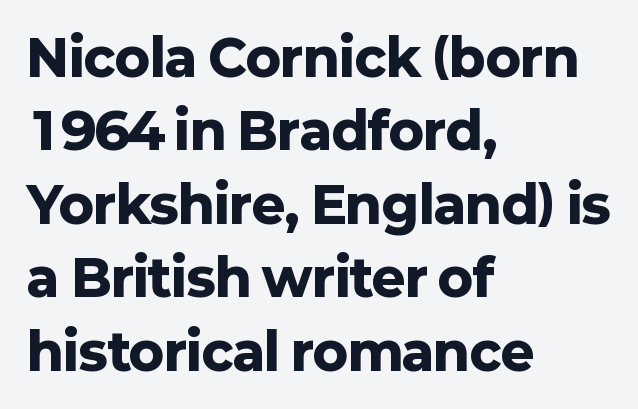
Q: Is the text bold? A: Yes.
Q: Is the text italic (slanted)? A: No, it is upright.
Q: Is the typeface a serif or a sans-serif typeface? A: Sans-serif.
Q: Is the text underlined? A: No.
Q: How is the paragraph aligned? A: Left-aligned.
Q: Is the spacing between letters normal or unusually wide? A: Normal.
Q: Is the spacing between lines tight, normal or loose? A: Normal.
Q: Width (condensed, normal, or wide)? A: Normal.
Q: Stroke contrast? A: Low.
Q: x-height? A: Medium.
Q: Monospaced? A: No.
